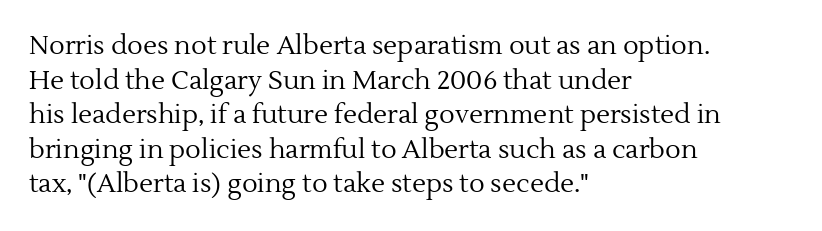
The image shows 26 px text type, upright; set left-aligned, normal line spacing (1.33x), normal letter spacing, not underlined.
